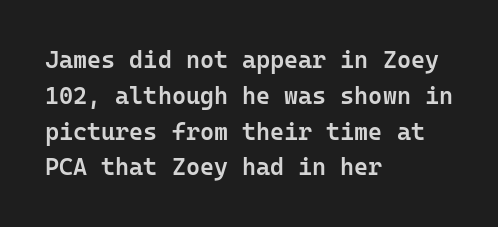
Q: Is the text bold? A: Semi-bold.
Q: Is the text italic (slanted)? A: No, it is upright.
Q: Is the text underlined? A: No.
Q: How is the paragraph aligned? A: Left-aligned.
Q: Is the spacing between letters normal or unusually wide? A: Normal.
Q: Is the spacing between lines tight, normal or loose? A: Normal.
